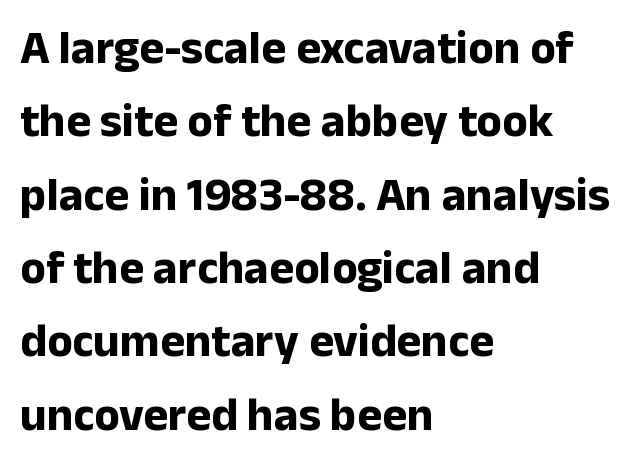
Q: Is the text bold? A: Yes.
Q: Is the text italic (slanted)? A: No, it is upright.
Q: Is the typeface a serif or a sans-serif typeface? A: Sans-serif.
Q: Is the text underlined? A: No.
Q: How is the paragraph aligned? A: Left-aligned.
Q: Is the spacing between letters normal or unusually wide? A: Normal.
Q: Is the spacing between lines tight, normal or loose? A: Normal.
Q: Width (condensed, normal, or wide)? A: Normal.
Q: Stroke contrast? A: Low.
Q: x-height? A: Medium.
Q: Monospaced? A: No.
